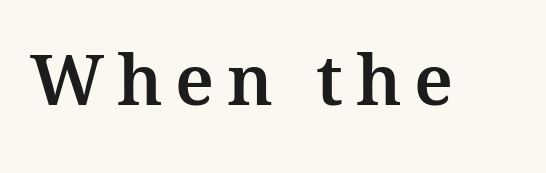
Q: Is the text italic (slanted)? A: No, it is upright.
Q: Is the typeface a serif or a sans-serif typeface? A: Serif.
Q: Is the text underlined? A: No.
Q: Width (condensed, normal, or wide)? A: Normal.
Q: Stroke contrast? A: Medium.
Q: x-height? A: Medium.
Q: Monospaced? A: No.
